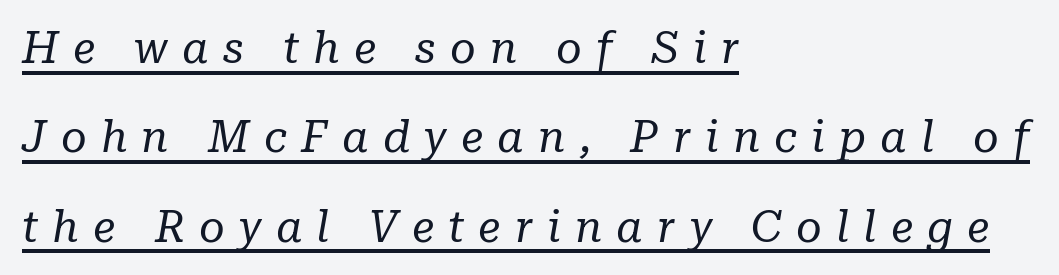
{"serif": "yes", "italic": "yes", "lean": "right", "slant_degrees": 10, "bold": "no", "weight": "regular", "width": "normal", "stroke_contrast": "low", "x_height": "medium", "monospaced": "no", "underline": "yes", "align": "left", "line_spacing": "loose", "line_spacing_ratio": 2.03, "letter_spacing": "wide", "letter_spacing_em": 0.32, "glyph_px": 44}
